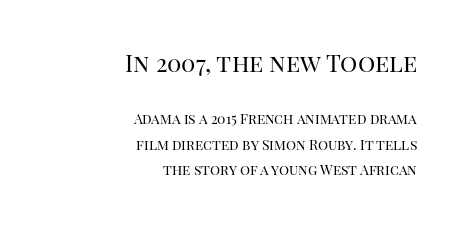
A flush-right, rag-left setting is used for this passage. Descenders are the only things crossing below the line. The weight would be labelled regular, book, light, or lighter still. Every stem runs plumb, perpendicular to the baseline.
